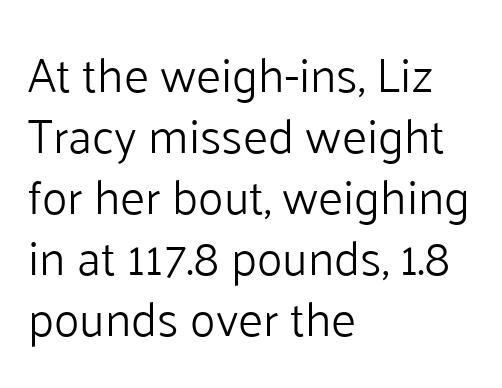
{"serif": "no", "italic": "no", "bold": "no", "weight": "light", "width": "normal", "stroke_contrast": "low", "x_height": "medium", "monospaced": "no", "underline": "no", "align": "left", "line_spacing": "normal", "line_spacing_ratio": 1.27, "letter_spacing": "normal", "letter_spacing_em": 0.0, "glyph_px": 48}
